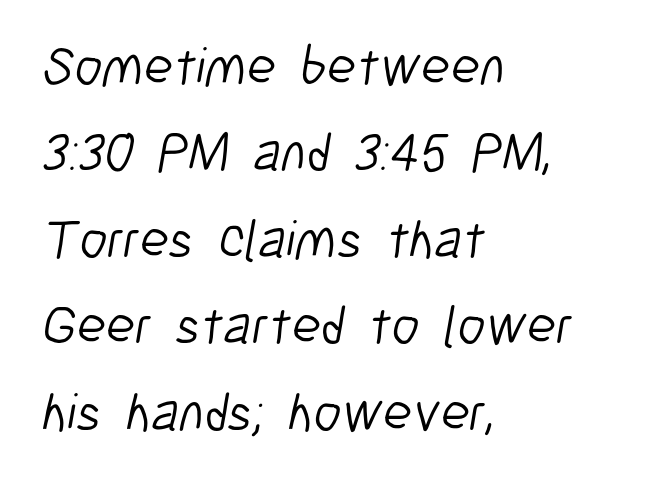
Q: Is the text bold? A: No.
Q: Is the typeface a serif or a sans-serif typeface? A: Sans-serif.
Q: Is the text underlined? A: No.
Q: How is the paragraph aligned? A: Left-aligned.
Q: Is the spacing between letters normal or unusually wide? A: Normal.
Q: Is the spacing between lines tight, normal or loose? A: Normal.
Q: Width (condensed, normal, or wide)? A: Condensed.
Q: Stroke contrast? A: Low.
Q: x-height? A: Medium.
Q: Monospaced? A: No.
